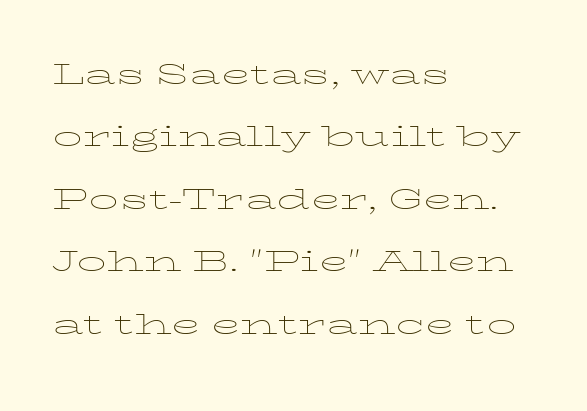
Q: Is the text bold? A: No.
Q: Is the text italic (slanted)? A: No, it is upright.
Q: Is the text underlined? A: No.
Q: How is the paragraph aligned? A: Left-aligned.
Q: Is the spacing between letters normal or unusually wide? A: Normal.
Q: Is the spacing between lines tight, normal or loose? A: Normal.
Q: Width (condensed, normal, or wide)? A: Wide.
Q: Stroke contrast? A: Low.
Q: x-height? A: Medium.
Q: Monospaced? A: No.
